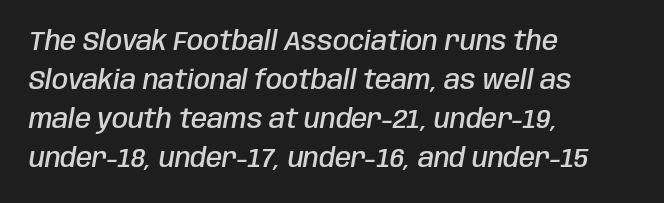
The image shows 26 px text type, italic (leaning right); set left-aligned, normal line spacing (1.5x), normal letter spacing, not underlined.
